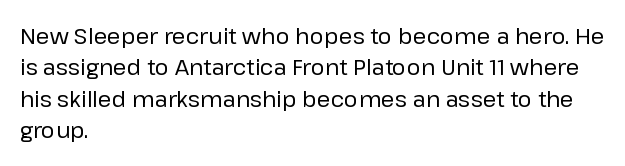
The image shows 22 px text type, upright; set left-aligned, normal line spacing (1.43x), normal letter spacing, not underlined.
